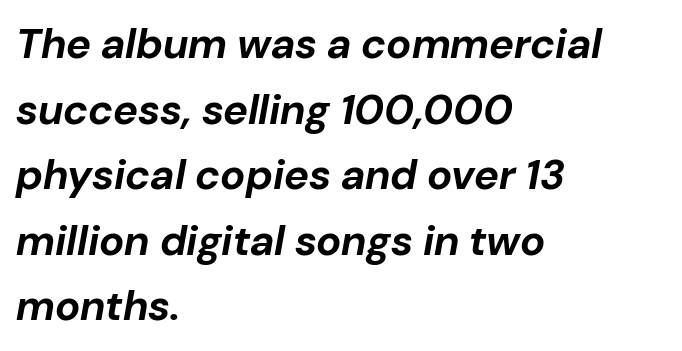
The image shows 42 px bold type, italic (leaning right); set left-aligned, normal line spacing (1.56x), normal letter spacing, not underlined; low stroke contrast and a medium x-height.
